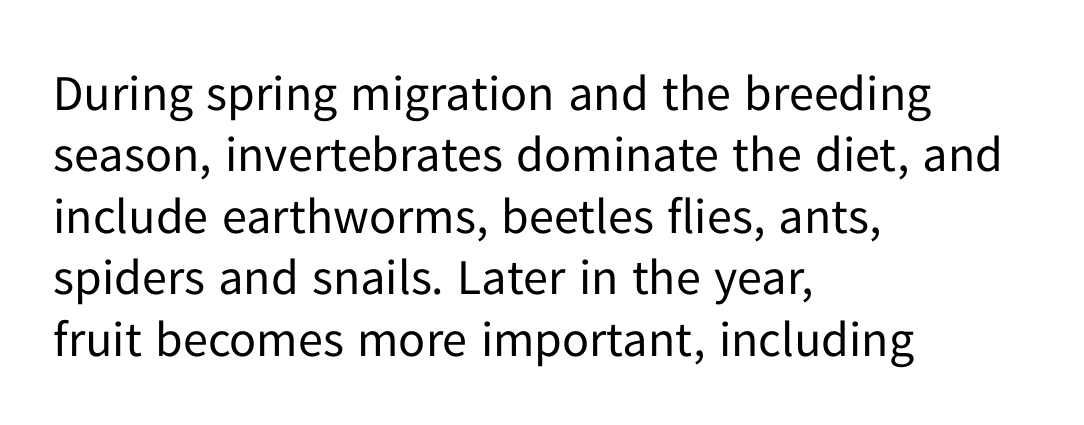
Horizontally, the lines are justified to the leading edge only. Caption: face not bold, strokes unweighted. The letterforms sit shoulder to shoulder at normal distance. Here the designer chose a conventional face with non-uniform glyph widths. Posture: straight, roman, zero tilt. Each row of text sits above clean, open space.
